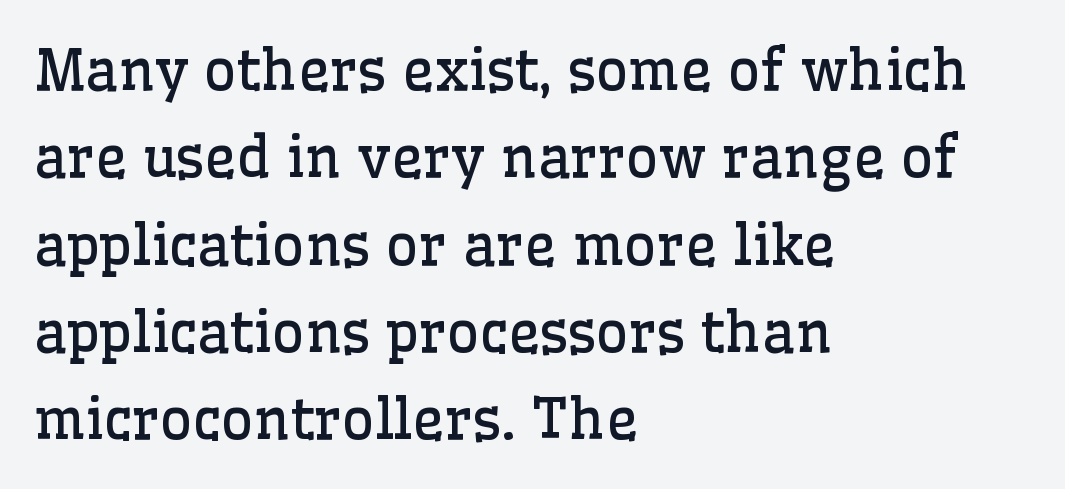
Q: Is the text bold? A: No.
Q: Is the text italic (slanted)? A: No, it is upright.
Q: Is the typeface a serif or a sans-serif typeface? A: Serif.
Q: Is the text underlined? A: No.
Q: How is the paragraph aligned? A: Left-aligned.
Q: Is the spacing between letters normal or unusually wide? A: Normal.
Q: Is the spacing between lines tight, normal or loose? A: Normal.
Q: Width (condensed, normal, or wide)? A: Normal.
Q: Stroke contrast? A: Low.
Q: x-height? A: Medium.
Q: Monospaced? A: No.
